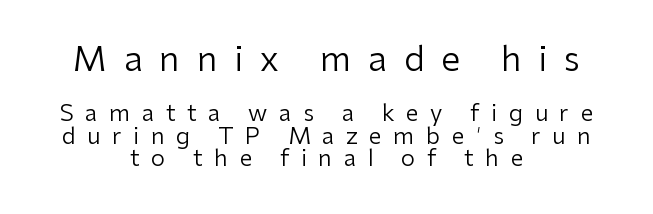
{"serif": "no", "italic": "no", "bold": "no", "weight": "regular", "width": "normal", "stroke_contrast": "low", "x_height": "medium", "monospaced": "no", "underline": "no", "align": "center", "line_spacing": "tight", "line_spacing_ratio": 0.99, "letter_spacing": "wide", "letter_spacing_em": 0.5, "larger_block": "first", "size_ratio": 1.48, "glyph_px": 34}
